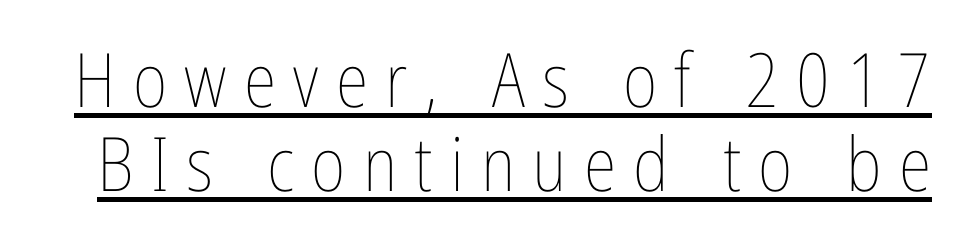
Q: Is the text bold? A: No.
Q: Is the text italic (slanted)? A: No, it is upright.
Q: Is the text underlined? A: Yes.
Q: Is the spacing between letters normal or unusually wide? A: Unusually wide.
Q: Is the spacing between lines tight, normal or loose? A: Tight.
Q: Width (condensed, normal, or wide)? A: Condensed.
Q: Stroke contrast? A: Low.
Q: x-height? A: Medium.
Q: Monospaced? A: No.
